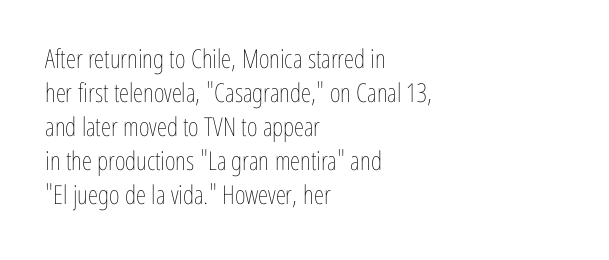
Descenders are the only things crossing below the line. All the whitespace from short lines collects on the right. Characters remain perfectly vertical along every line. The letters sit at their default tracking, neither squeezed nor spread.
